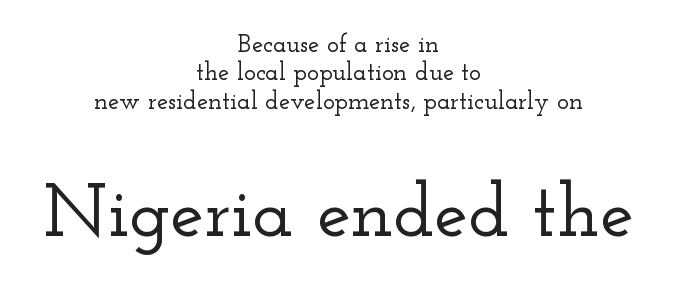
{"serif": "yes", "italic": "no", "width": "wide", "stroke_contrast": "low", "x_height": "small", "monospaced": "no", "underline": "no", "align": "center", "line_spacing": "tight", "line_spacing_ratio": 1.14, "letter_spacing": "normal", "letter_spacing_em": 0.0, "larger_block": "second", "size_ratio": 3.04, "glyph_px": 76}
